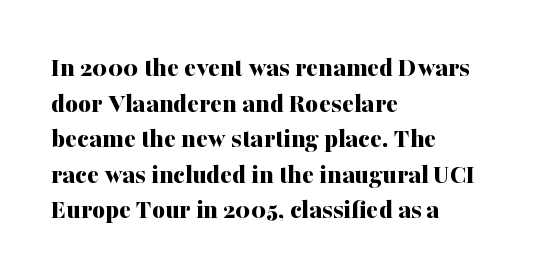
{"serif": "yes", "italic": "no", "bold": "yes", "weight": "bold", "width": "normal", "stroke_contrast": "medium", "x_height": "medium", "monospaced": "no", "underline": "no", "align": "left", "line_spacing": "normal", "line_spacing_ratio": 1.27, "letter_spacing": "normal", "letter_spacing_em": 0.0, "glyph_px": 28}
